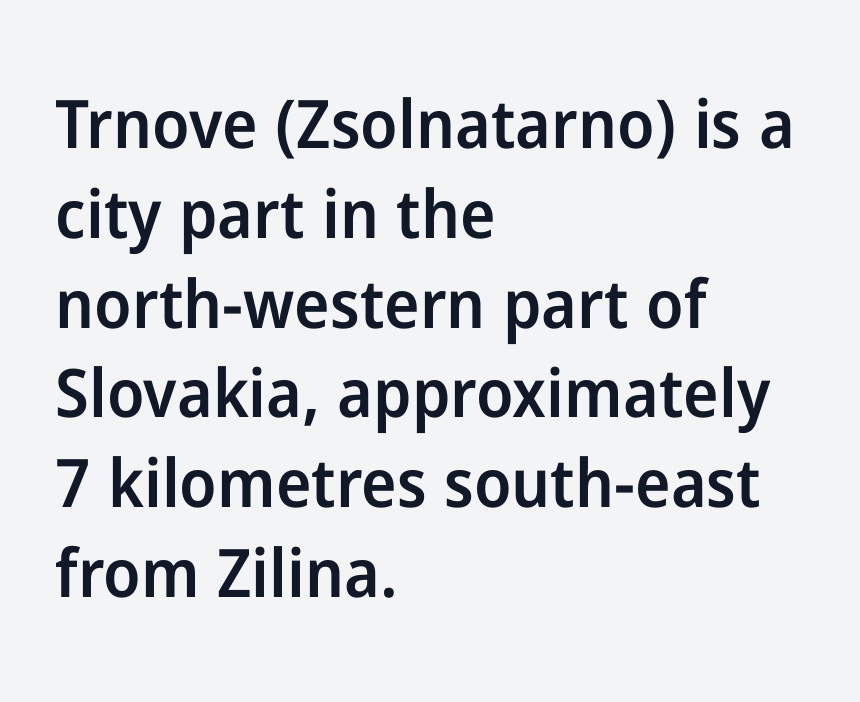
Q: Is the text bold? A: Semi-bold.
Q: Is the text italic (slanted)? A: No, it is upright.
Q: Is the typeface a serif or a sans-serif typeface? A: Sans-serif.
Q: Is the text underlined? A: No.
Q: How is the paragraph aligned? A: Left-aligned.
Q: Is the spacing between letters normal or unusually wide? A: Normal.
Q: Is the spacing between lines tight, normal or loose? A: Normal.
Q: Width (condensed, normal, or wide)? A: Normal.
Q: Stroke contrast? A: Low.
Q: x-height? A: Medium.
Q: Monospaced? A: No.
